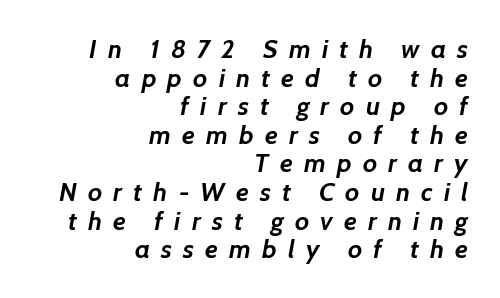
{"bold": "yes", "underline": "no", "align": "right", "line_spacing": "tight", "line_spacing_ratio": 1.1, "letter_spacing": "wide", "letter_spacing_em": 0.43, "glyph_px": 26}
